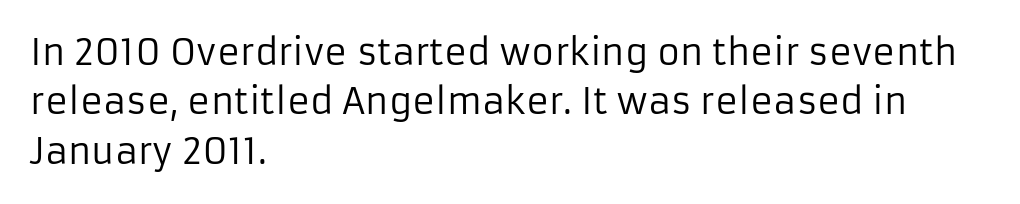
The image shows 35 px regular-weight sans-serif type, upright; set left-aligned, normal line spacing (1.41x), normal letter spacing, not underlined; low stroke contrast and a medium x-height.
